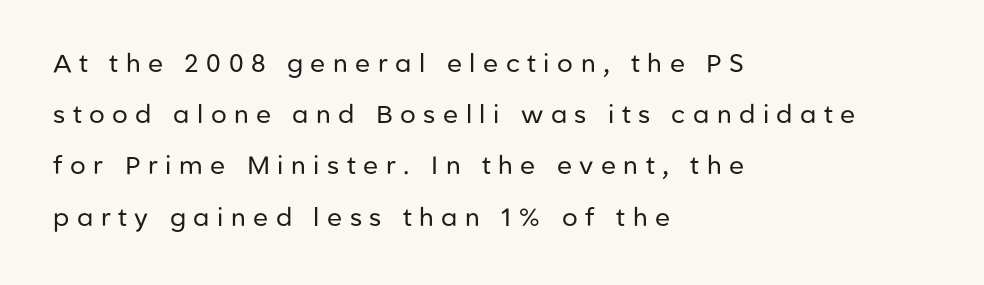
{"italic": "no", "bold": "no", "underline": "no", "align": "left", "line_spacing": "loose", "line_spacing_ratio": 2.05, "letter_spacing": "wide", "letter_spacing_em": 0.3, "glyph_px": 25}
